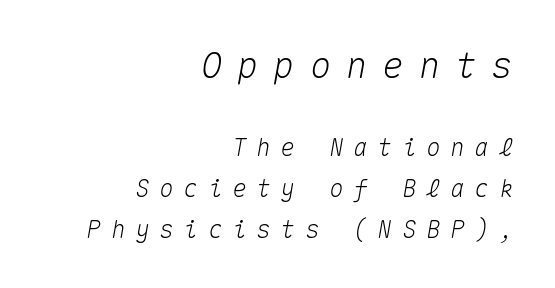
{"italic": "yes", "lean": "right", "slant_degrees": 10, "width": "normal", "stroke_contrast": "medium", "x_height": "medium", "monospaced": "yes", "underline": "no", "align": "right", "line_spacing_ratio": 1.71, "letter_spacing": "wide", "letter_spacing_em": 0.41, "larger_block": "first", "size_ratio": 1.5, "glyph_px": 36}
